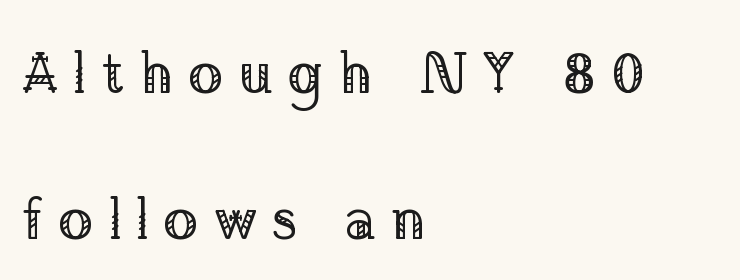
{"serif": "yes", "italic": "no", "bold": "no", "weight": "regular", "width": "normal", "stroke_contrast": "low", "x_height": "medium", "monospaced": "no", "underline": "no", "align": "left", "line_spacing": "loose", "line_spacing_ratio": 2.47, "letter_spacing": "wide", "letter_spacing_em": 0.24, "glyph_px": 59}
